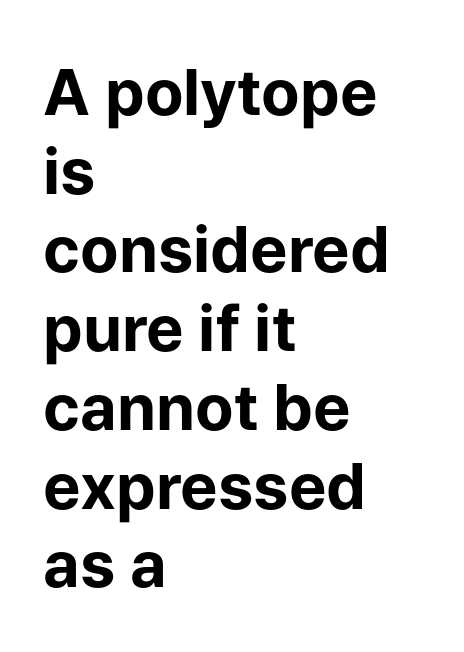
The image shows 63 px bold sans-serif type, upright; set left-aligned, normal line spacing (1.25x), normal letter spacing, not underlined; low stroke contrast and a medium x-height.
